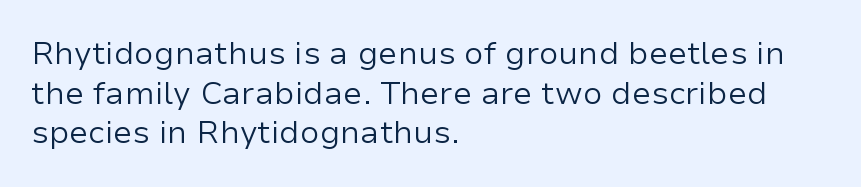
{"serif": "no", "italic": "no", "bold": "no", "weight": "regular", "width": "normal", "stroke_contrast": "low", "x_height": "medium", "monospaced": "no", "underline": "no", "align": "left", "line_spacing_ratio": 1.24, "letter_spacing": "normal", "letter_spacing_em": 0.0, "glyph_px": 32}
